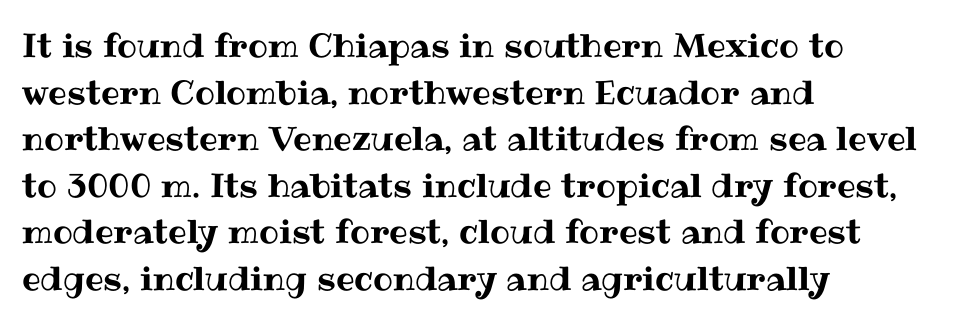
The image shows 33 px text type, upright; set left-aligned, normal line spacing (1.41x), normal letter spacing, not underlined; medium stroke contrast and a medium x-height.
